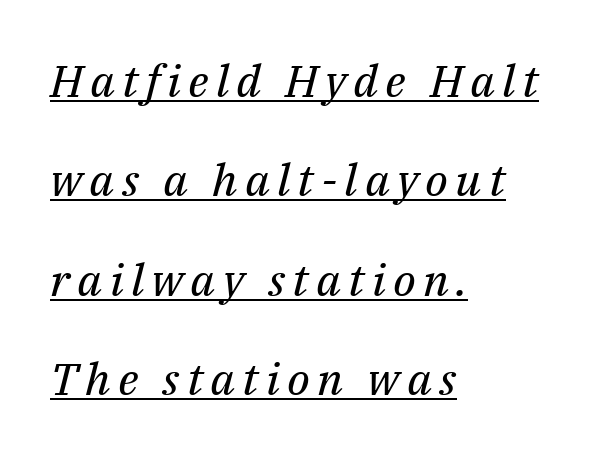
The face used here is seriffed, in the tradition of book romans. Think of a printed novel: that variable character pitch is what you see here. The typography opts for an oblique posture over an upright one. Stroke mass is kept to a normal reading level or below. Casual observation: everything's shoved over to the left.
